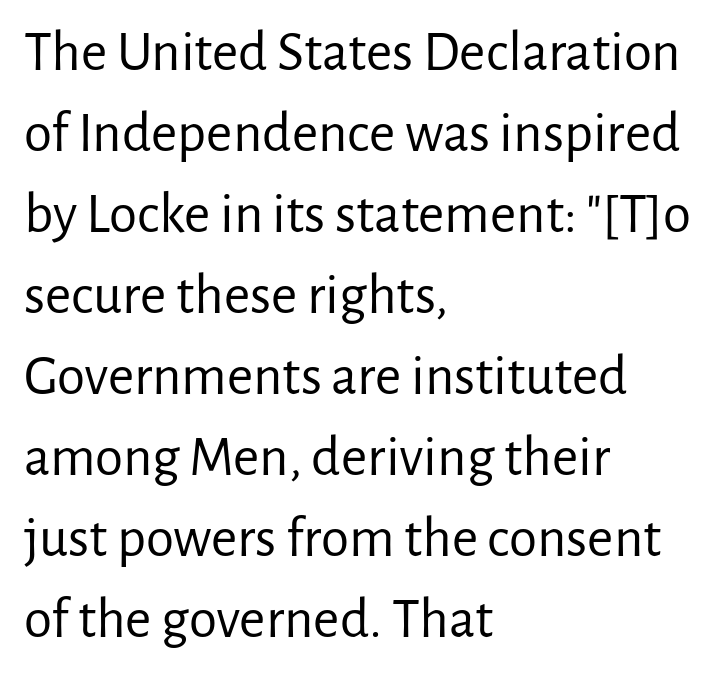
{"serif": "no", "italic": "no", "bold": "no", "weight": "regular", "width": "normal", "stroke_contrast": "low", "x_height": "medium", "monospaced": "no", "underline": "no", "align": "left", "line_spacing": "normal", "line_spacing_ratio": 1.42, "letter_spacing": "normal", "letter_spacing_em": 0.0, "glyph_px": 57}
